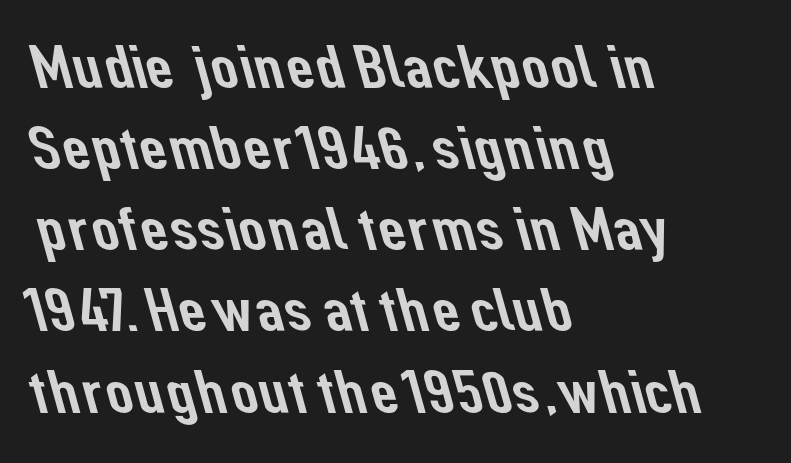
{"serif": "no", "width": "normal", "stroke_contrast": "low", "x_height": "medium", "monospaced": "no", "underline": "no", "align": "left", "line_spacing": "normal", "line_spacing_ratio": 1.33, "letter_spacing": "normal", "letter_spacing_em": 0.0, "glyph_px": 61}
